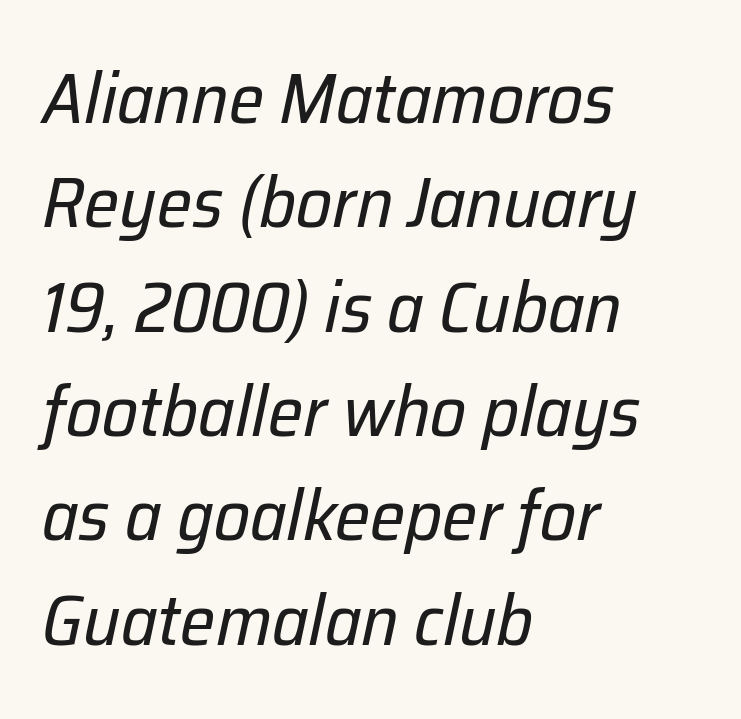
The image shows 71 px regular-weight type, italic (leaning right); set left-aligned, normal line spacing (1.47x), normal letter spacing, not underlined; low stroke contrast and a medium x-height.
